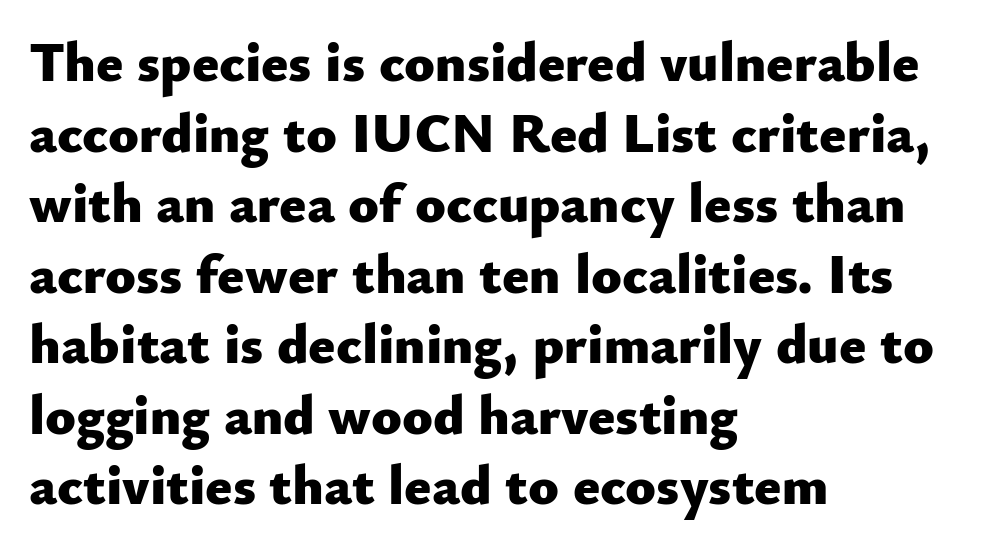
Q: Is the text bold? A: Yes.
Q: Is the text italic (slanted)? A: No, it is upright.
Q: Is the typeface a serif or a sans-serif typeface? A: Sans-serif.
Q: Is the text underlined? A: No.
Q: How is the paragraph aligned? A: Left-aligned.
Q: Is the spacing between letters normal or unusually wide? A: Normal.
Q: Is the spacing between lines tight, normal or loose? A: Normal.
Q: Width (condensed, normal, or wide)? A: Normal.
Q: Stroke contrast? A: Low.
Q: x-height? A: Small.
Q: Monospaced? A: No.
